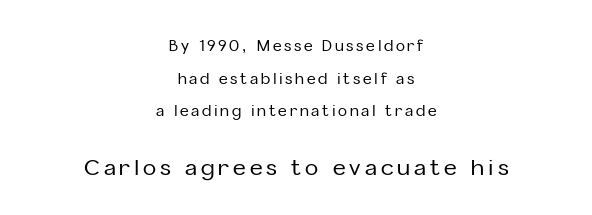
The image shows 22 px text type, upright; set centered, loose line spacing (2.18x), not underlined; the second (bottom) block is 1.47x larger.
